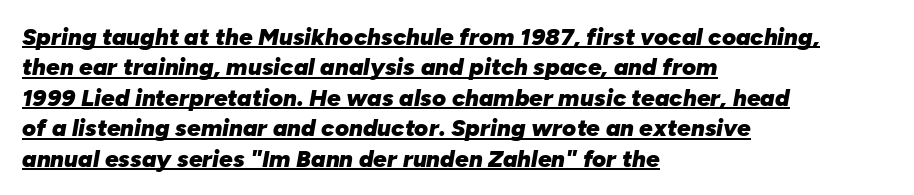
Is the type bold? Yes — the strokes are clearly thick and heavy. This is oblique type, the kind used for emphasis or titles. Line beginnings align vertically; line endings do not. A rule runs beneath these lines of type. Notice how descenders clear the ascenders below comfortably — that's standard leading.
